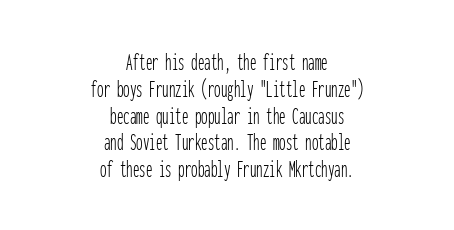
The image shows 26 px text type, upright; set centered, tight line spacing (1.03x), normal letter spacing, not underlined.
